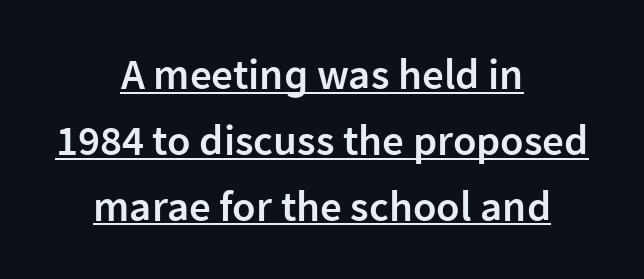
{"serif": "no", "italic": "no", "bold": "semi", "weight": "semibold", "width": "normal", "stroke_contrast": "low", "x_height": "medium", "monospaced": "no", "underline": "yes", "align": "center", "line_spacing": "normal", "line_spacing_ratio": 1.53, "letter_spacing": "normal", "letter_spacing_em": 0.0, "glyph_px": 43}
